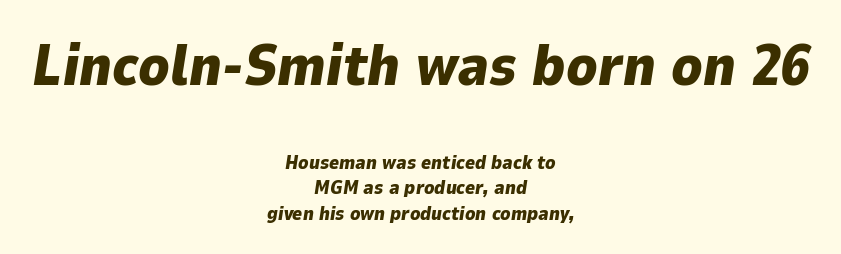
{"italic": "yes", "lean": "right", "slant_degrees": 9, "bold": "yes", "weight": "heavy", "width": "normal", "stroke_contrast": "low", "x_height": "medium", "monospaced": "no", "underline": "no", "align": "center", "line_spacing": "normal", "line_spacing_ratio": 1.34, "letter_spacing": "normal", "letter_spacing_em": 0.0, "larger_block": "first", "size_ratio": 3.0, "glyph_px": 57}
